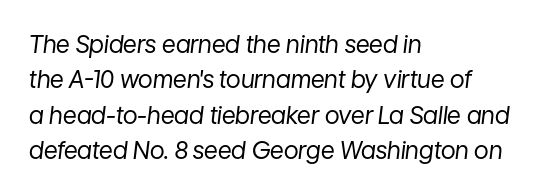
{"italic": "yes", "lean": "right", "slant_degrees": 7, "bold": "no", "underline": "no", "align": "left", "line_spacing": "normal", "line_spacing_ratio": 1.47, "letter_spacing": "normal", "letter_spacing_em": 0.0, "glyph_px": 24}
